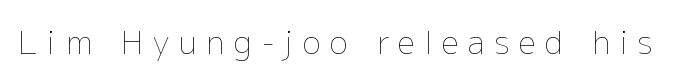
These lines are rendered in a variable-pitch font. Weight: regular or lighter. A bare baseline throughout the passage. The lettering stays uniformly vertical, giving the passage a roman look.
